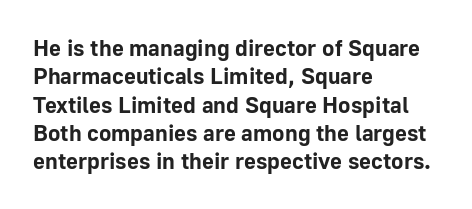
{"italic": "no", "bold": "yes", "underline": "no", "align": "left", "line_spacing_ratio": 1.23, "letter_spacing": "normal", "letter_spacing_em": 0.0, "glyph_px": 23}
